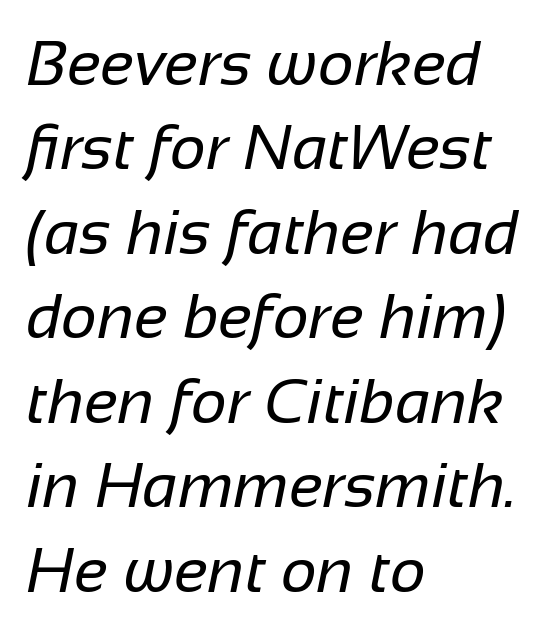
{"serif": "no", "bold": "no", "weight": "regular", "width": "normal", "stroke_contrast": "low", "x_height": "medium", "monospaced": "no", "underline": "no", "align": "left", "line_spacing": "normal", "line_spacing_ratio": 1.34, "letter_spacing": "normal", "letter_spacing_em": 0.0, "glyph_px": 63}
